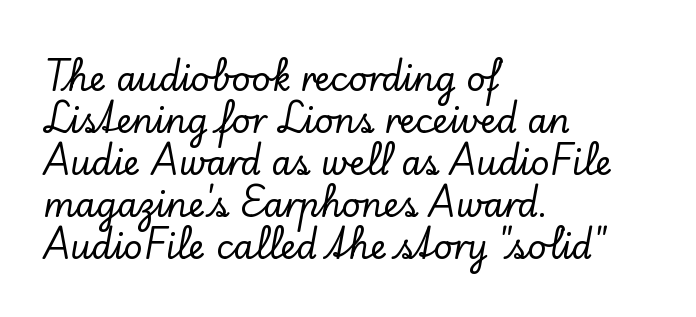
{"serif": "yes", "width": "normal", "stroke_contrast": "low", "x_height": "small", "monospaced": "no", "underline": "no", "align": "left", "line_spacing": "normal", "line_spacing_ratio": 1.27, "letter_spacing": "normal", "letter_spacing_em": 0.0, "glyph_px": 33}
